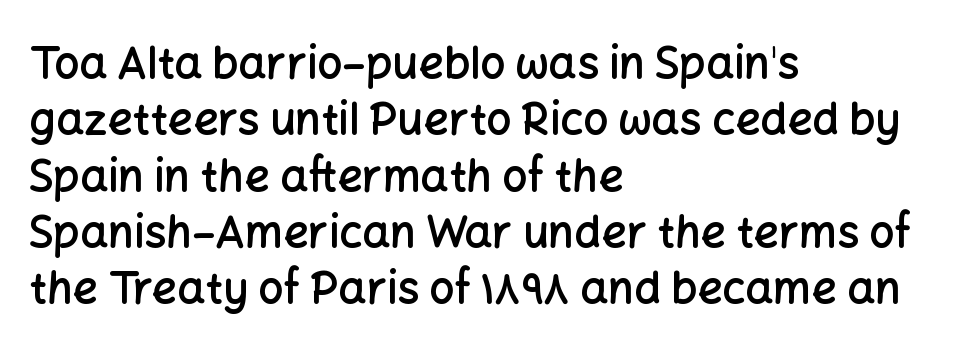
The image shows 44 px semibold sans-serif type, upright; set left-aligned, normal line spacing (1.28x), normal letter spacing, not underlined; low stroke contrast and a medium x-height.
